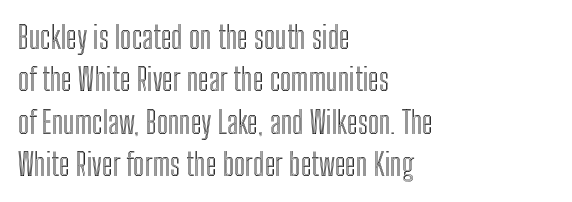
The image shows 31 px condensed type, upright; set left-aligned, normal line spacing (1.37x), normal letter spacing, not underlined; a medium x-height.
